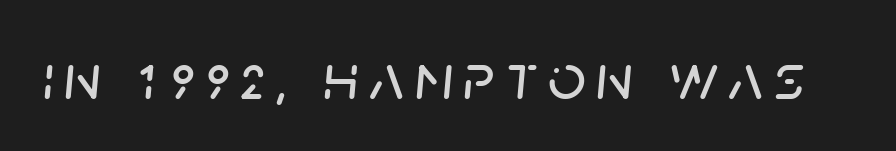
The image shows 66 px text type, italic (leaning right); set not underlined; low stroke contrast and a large x-height.
